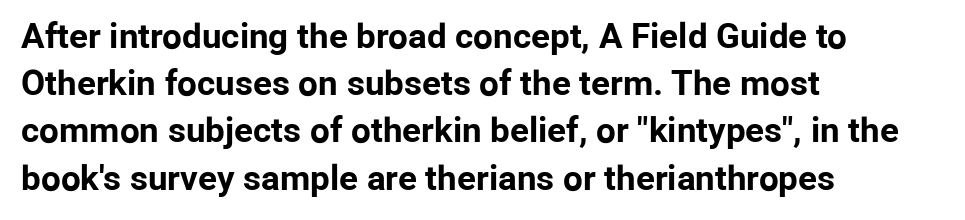
{"serif": "no", "italic": "no", "bold": "yes", "weight": "bold", "width": "normal", "stroke_contrast": "low", "x_height": "medium", "monospaced": "no", "underline": "no", "align": "left", "line_spacing": "normal", "line_spacing_ratio": 1.35, "letter_spacing": "normal", "letter_spacing_em": 0.0, "glyph_px": 35}
